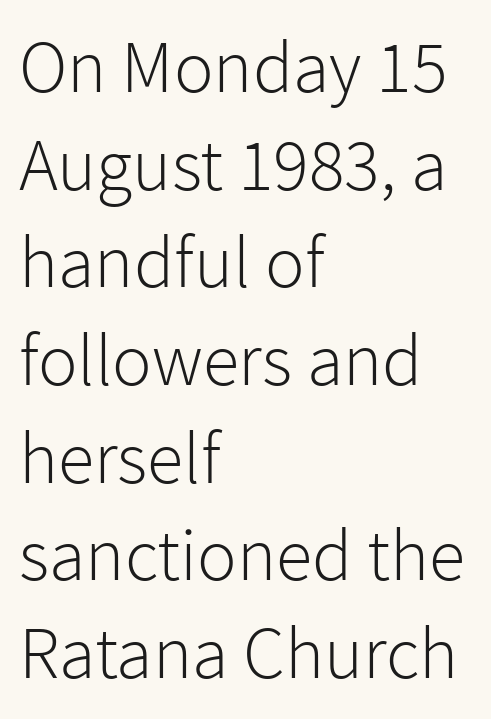
The image shows 74 px light sans-serif type, upright; set left-aligned, normal line spacing (1.32x), normal letter spacing, not underlined; low stroke contrast and a medium x-height.
